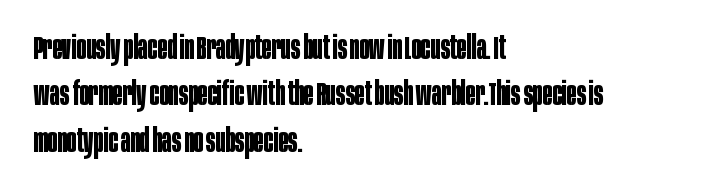
The letters carry no serifs — their stems end cleanly without finishing strokes. The paragraph has a hard left edge and a soft right edge. The letters advance in unequal steps, a hallmark of proportional type. Words appear dense and cohesive because spacing is normal. You can tell it's not italic because the verticals are truly vertical.
